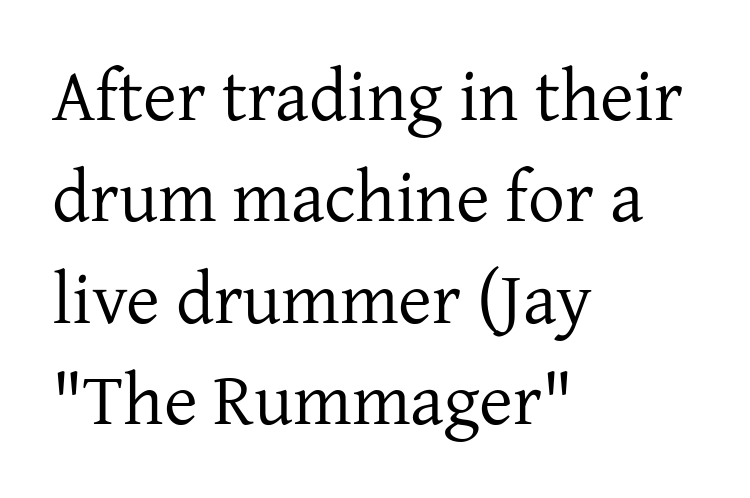
Q: Is the text bold? A: No.
Q: Is the text italic (slanted)? A: No, it is upright.
Q: Is the typeface a serif or a sans-serif typeface? A: Serif.
Q: Is the text underlined? A: No.
Q: How is the paragraph aligned? A: Left-aligned.
Q: Is the spacing between letters normal or unusually wide? A: Normal.
Q: Is the spacing between lines tight, normal or loose? A: Normal.
Q: Width (condensed, normal, or wide)? A: Normal.
Q: Stroke contrast? A: Low.
Q: x-height? A: Medium.
Q: Monospaced? A: No.
